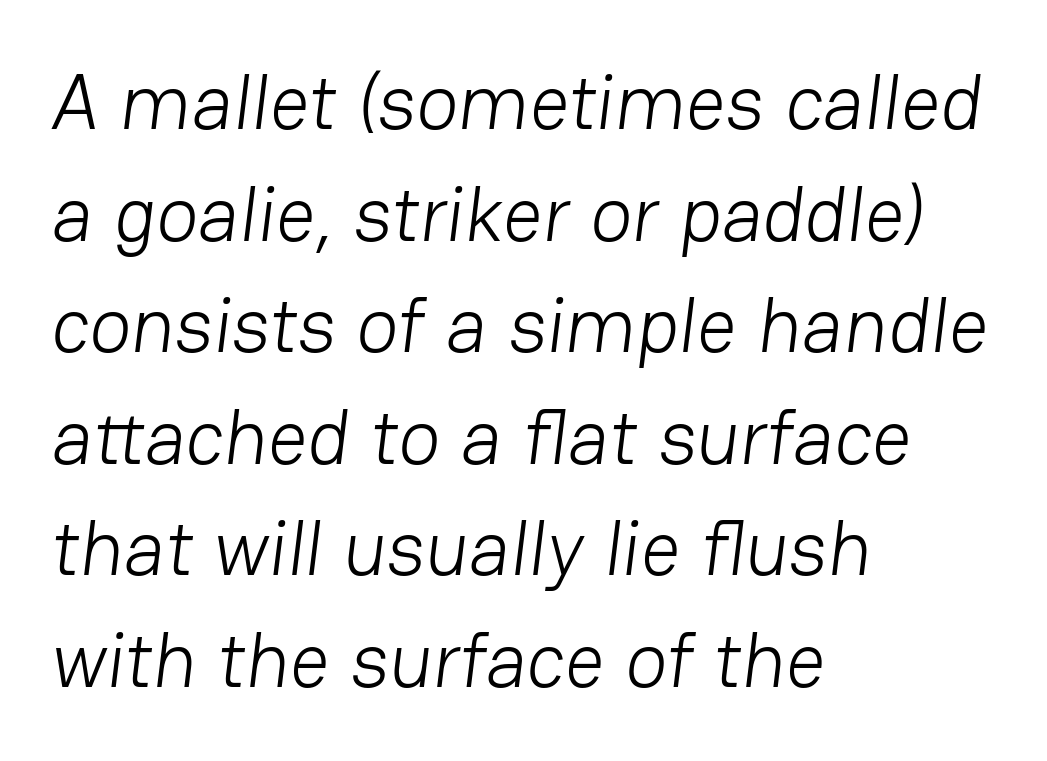
Q: Is the text bold? A: No.
Q: Is the typeface a serif or a sans-serif typeface? A: Sans-serif.
Q: Is the text underlined? A: No.
Q: How is the paragraph aligned? A: Left-aligned.
Q: Is the spacing between letters normal or unusually wide? A: Normal.
Q: Is the spacing between lines tight, normal or loose? A: Normal.
Q: Width (condensed, normal, or wide)? A: Normal.
Q: Stroke contrast? A: Low.
Q: x-height? A: Medium.
Q: Monospaced? A: No.
